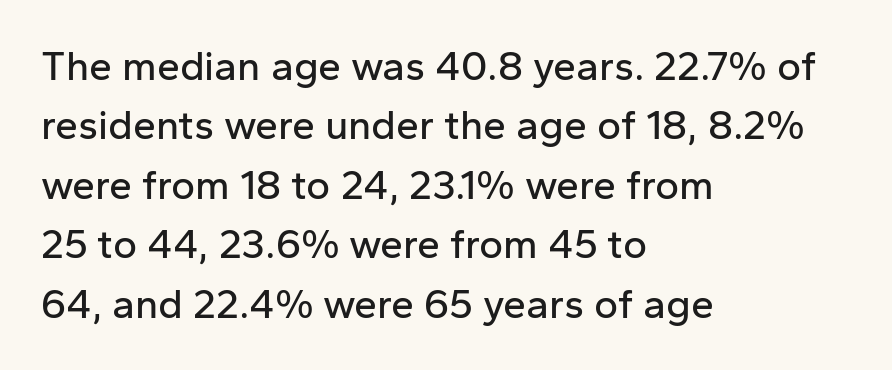
{"serif": "no", "italic": "no", "width": "normal", "stroke_contrast": "low", "x_height": "medium", "monospaced": "no", "underline": "no", "align": "left", "line_spacing": "normal", "line_spacing_ratio": 1.45, "letter_spacing": "normal", "letter_spacing_em": 0.0, "glyph_px": 41}
